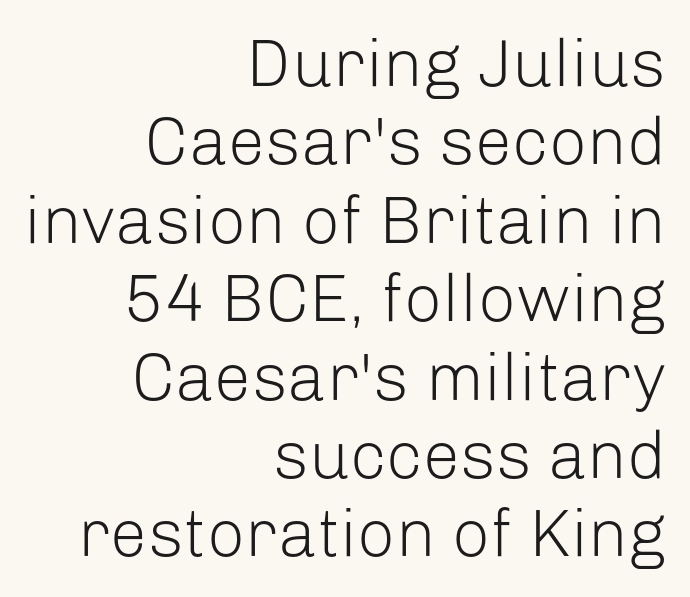
The image shows 67 px light sans-serif type, upright; set right-aligned, line spacing 1.17x, normal letter spacing, not underlined; low stroke contrast and a medium x-height.
